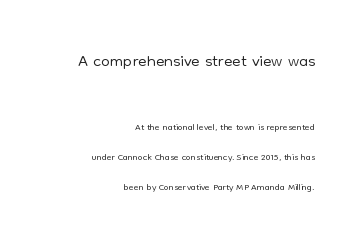
The image shows 25 px text type, upright; set right-aligned, loose line spacing (2.16x), normal letter spacing, not underlined; the first (top) block is 1.79x larger.
